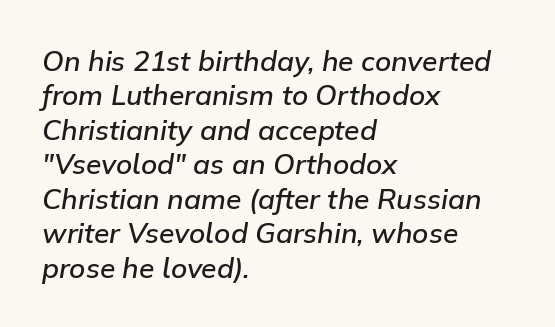
{"italic": "yes", "lean": "right", "slant_degrees": 9, "bold": "semi", "weight": "semibold", "width": "normal", "stroke_contrast": "low", "x_height": "medium", "monospaced": "no", "underline": "no", "align": "left", "line_spacing_ratio": 1.23, "letter_spacing": "normal", "letter_spacing_em": 0.0, "glyph_px": 28}
